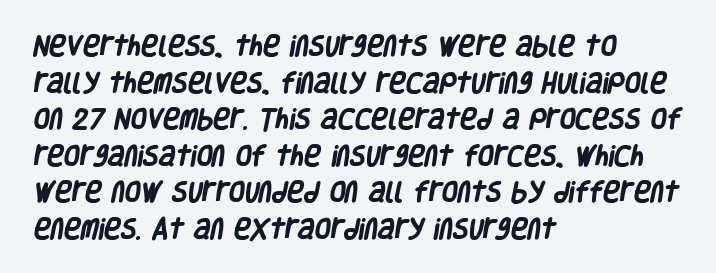
The image shows 23 px bold type; set left-aligned, normal line spacing (1.59x), normal letter spacing, not underlined.
